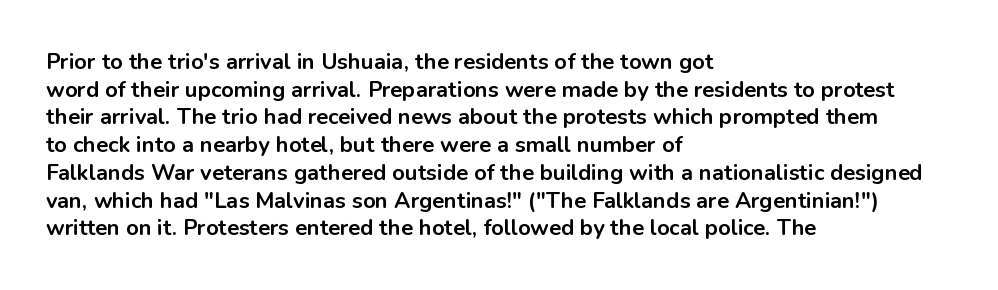
Q: Is the text bold? A: Yes.
Q: Is the text italic (slanted)? A: No, it is upright.
Q: Is the text underlined? A: No.
Q: How is the paragraph aligned? A: Left-aligned.
Q: Is the spacing between letters normal or unusually wide? A: Normal.
Q: Is the spacing between lines tight, normal or loose? A: Normal.
